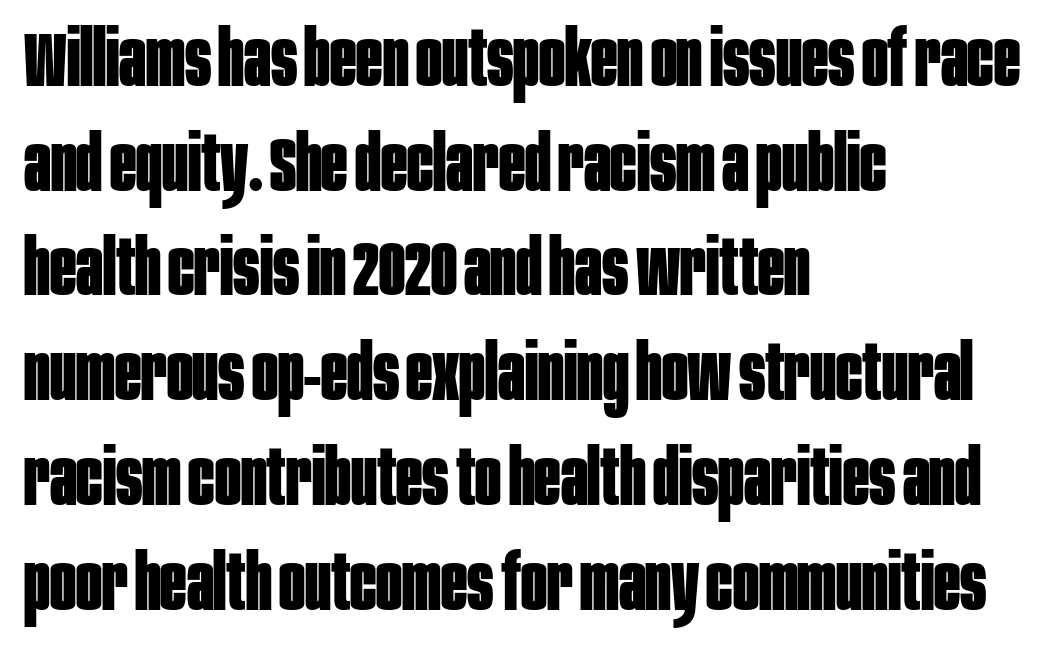
The image shows 77 px bold, condensed sans-serif type, upright; set left-aligned, normal line spacing (1.36x), normal letter spacing, not underlined; low stroke contrast and a large x-height.
